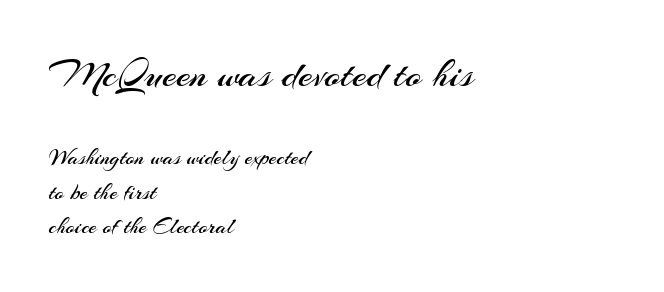
The image shows 41 px regular-weight sans-serif type; set left-aligned, normal line spacing (1.5x), normal letter spacing, not underlined; the first (top) block is 1.78x larger; medium stroke contrast and a small x-height.
